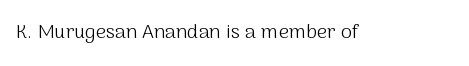
The image shows 20 px text type, upright; set normal letter spacing, not underlined.
